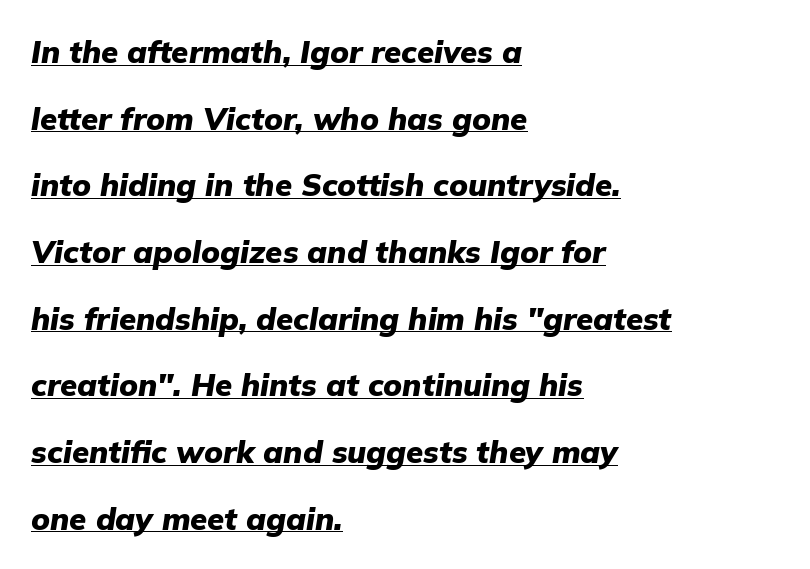
Q: Is the text bold? A: Yes.
Q: Is the text italic (slanted)? A: Yes, it leans right by about 9 degrees.
Q: Is the text underlined? A: Yes.
Q: How is the paragraph aligned? A: Left-aligned.
Q: Is the spacing between letters normal or unusually wide? A: Normal.
Q: Is the spacing between lines tight, normal or loose? A: Loose.
Q: Width (condensed, normal, or wide)? A: Normal.
Q: Stroke contrast? A: Low.
Q: x-height? A: Medium.
Q: Monospaced? A: No.
